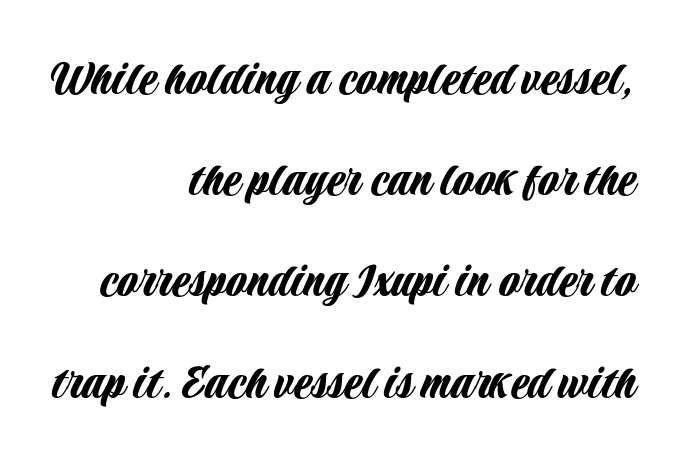
The image shows 53 px condensed sans-serif type; set right-aligned, loose line spacing (1.91x), normal letter spacing, not underlined; low stroke contrast and a large x-height.
